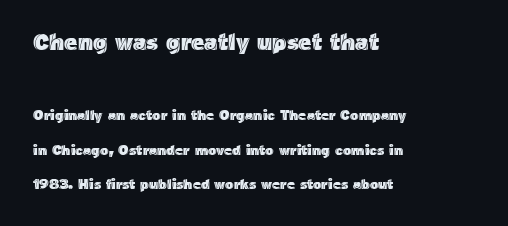
{"italic": "no", "underline": "no", "align": "left", "line_spacing": "loose", "line_spacing_ratio": 2.49, "letter_spacing": "normal", "letter_spacing_em": 0.0, "larger_block": "first", "size_ratio": 1.64, "glyph_px": 23}
